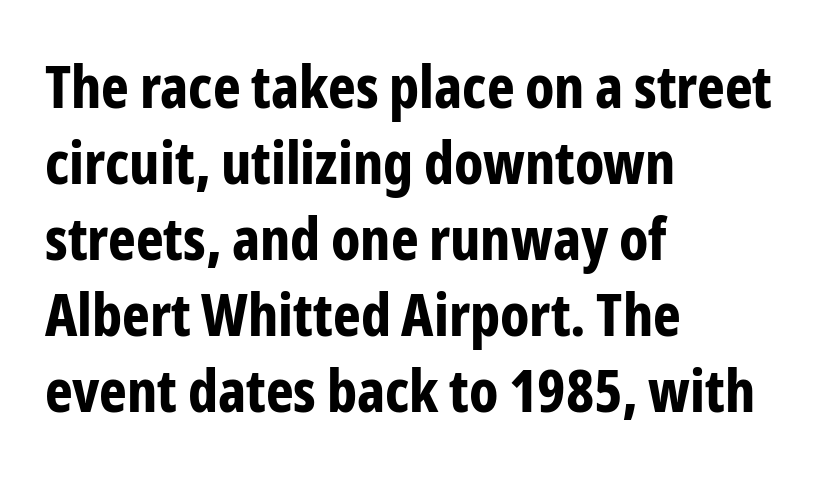
{"serif": "no", "italic": "no", "bold": "yes", "weight": "bold", "width": "condensed", "stroke_contrast": "low", "x_height": "medium", "monospaced": "no", "underline": "no", "align": "left", "line_spacing": "normal", "line_spacing_ratio": 1.29, "letter_spacing": "normal", "letter_spacing_em": 0.0, "glyph_px": 59}
